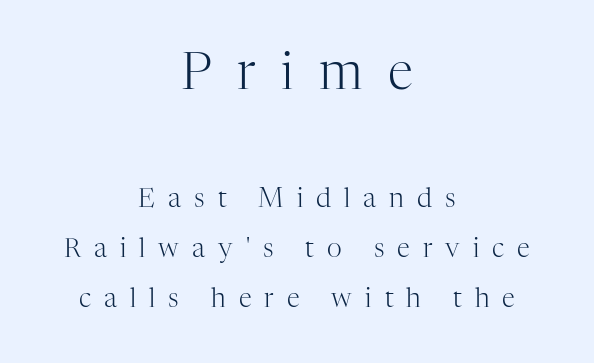
{"serif": "yes", "italic": "no", "bold": "no", "weight": "light", "width": "normal", "stroke_contrast": "high", "x_height": "medium", "monospaced": "no", "underline": "no", "align": "center", "line_spacing": "loose", "line_spacing_ratio": 1.91, "letter_spacing": "wide", "letter_spacing_em": 0.5, "larger_block": "first", "size_ratio": 1.96, "glyph_px": 51}
